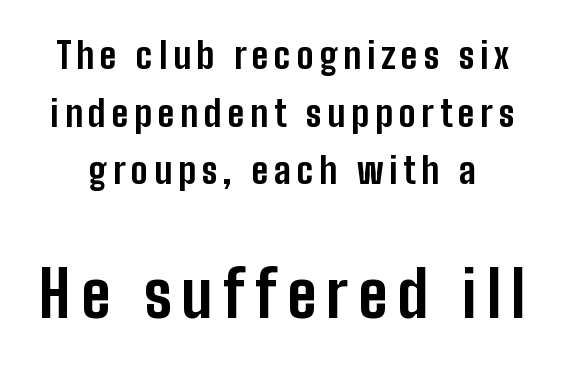
The image shows 63 px bold, condensed sans-serif type, upright; set normal line spacing (1.6x), not underlined; the second (bottom) block is 1.75x larger; low stroke contrast and a medium x-height.
